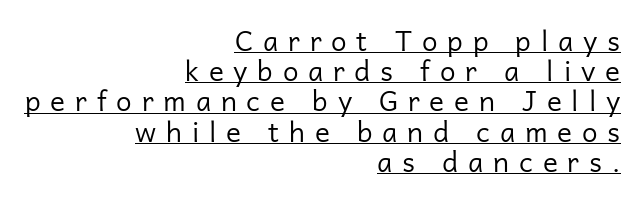
Q: Is the text bold? A: No.
Q: Is the text italic (slanted)? A: No, it is upright.
Q: Is the typeface a serif or a sans-serif typeface? A: Sans-serif.
Q: Is the text underlined? A: Yes.
Q: How is the paragraph aligned? A: Right-aligned.
Q: Is the spacing between letters normal or unusually wide? A: Unusually wide.
Q: Is the spacing between lines tight, normal or loose? A: Tight.
Q: Width (condensed, normal, or wide)? A: Normal.
Q: Stroke contrast? A: Low.
Q: x-height? A: Medium.
Q: Monospaced? A: No.
